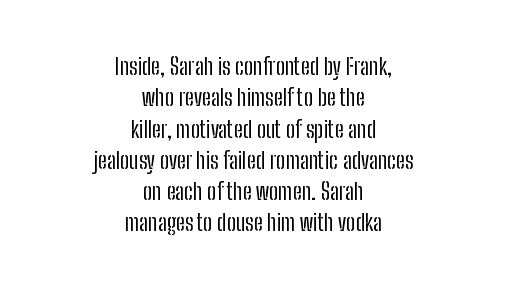
Letters have the restrained weight of plain body copy at most. Italic: no, the glyphs are upright roman. Clear beneath every line of the passage. Summary of vertical rhythm: regular, with standard interline spacing.
